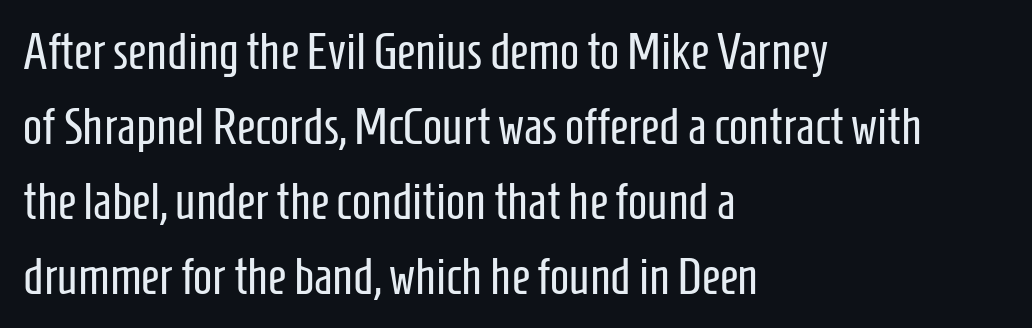
{"serif": "no", "italic": "no", "bold": "no", "weight": "regular", "width": "condensed", "stroke_contrast": "low", "x_height": "medium", "monospaced": "no", "underline": "no", "align": "left", "line_spacing": "normal", "line_spacing_ratio": 1.47, "letter_spacing": "normal", "letter_spacing_em": 0.0, "glyph_px": 51}
